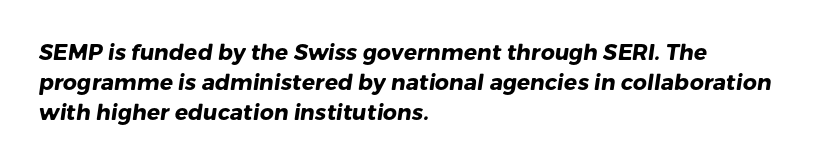
Q: Is the text bold? A: Yes.
Q: Is the text underlined? A: No.
Q: How is the paragraph aligned? A: Left-aligned.
Q: Is the spacing between letters normal or unusually wide? A: Normal.
Q: Is the spacing between lines tight, normal or loose? A: Normal.
